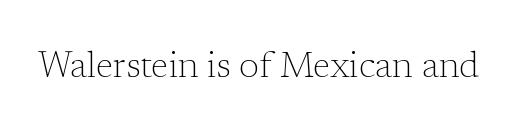
The image shows 36 px light serif type, upright; set normal letter spacing, not underlined; low stroke contrast and a medium x-height.
